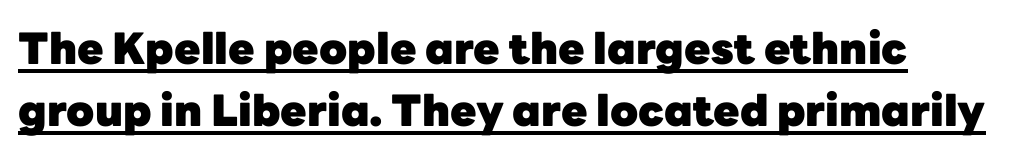
Each line of the rendering has a horizontal stroke beneath the glyphs. These lines are rendered in a variable-pitch font. Quick note: interline space is typical. Look at the tracking — it's just the regular setting, nothing added. Typographic density is high because the face is bold.
